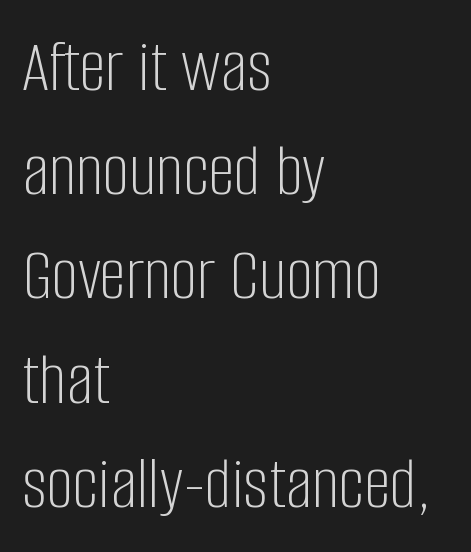
{"serif": "no", "italic": "no", "bold": "no", "weight": "light", "width": "condensed", "stroke_contrast": "low", "x_height": "large", "monospaced": "no", "underline": "no", "align": "left", "line_spacing": "normal", "line_spacing_ratio": 1.39, "letter_spacing": "normal", "letter_spacing_em": 0.0, "glyph_px": 75}
